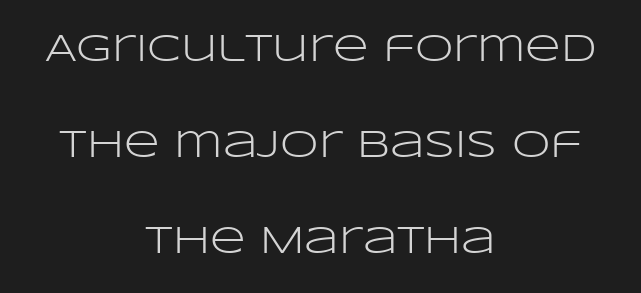
{"serif": "no", "italic": "no", "bold": "no", "weight": "light", "width": "wide", "stroke_contrast": "low", "x_height": "large", "monospaced": "no", "underline": "no", "align": "center", "line_spacing": "loose", "line_spacing_ratio": 2.46, "letter_spacing": "normal", "letter_spacing_em": 0.0, "glyph_px": 39}
